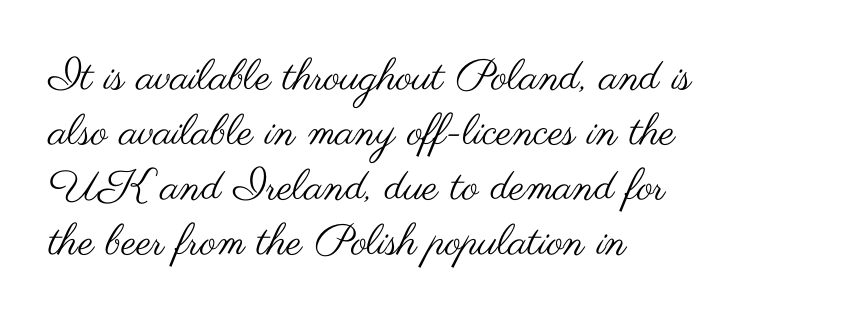
The image shows 43 px regular-weight, wide sans-serif type; set left-aligned, normal line spacing (1.28x), normal letter spacing, not underlined; medium stroke contrast and a small x-height.
